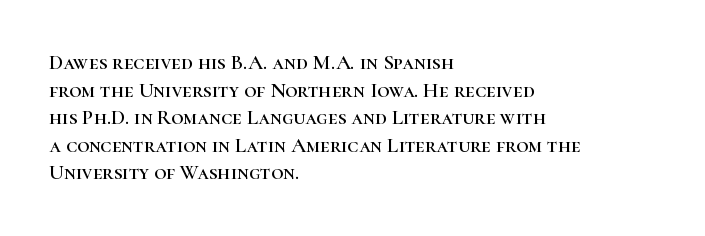
The image shows 21 px text type, upright; set left-aligned, normal line spacing (1.31x), normal letter spacing, not underlined.
